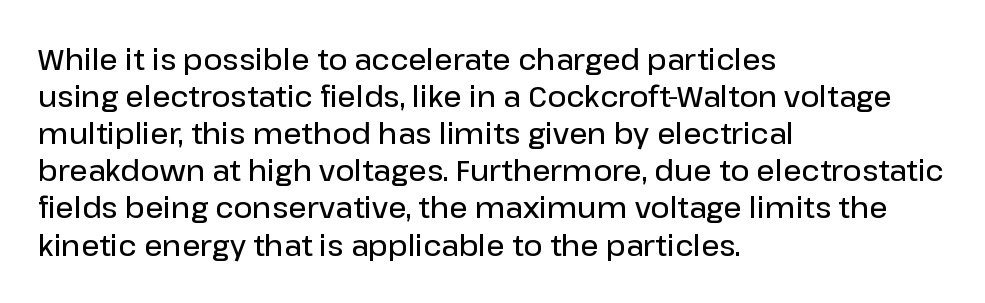
The image shows 29 px semibold sans-serif type, upright; set left-aligned, normal line spacing (1.28x), normal letter spacing, not underlined; low stroke contrast and a medium x-height.
